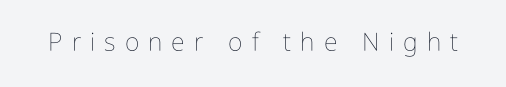
{"italic": "no", "bold": "no", "underline": "no", "letter_spacing": "wide", "letter_spacing_em": 0.36, "glyph_px": 25}
